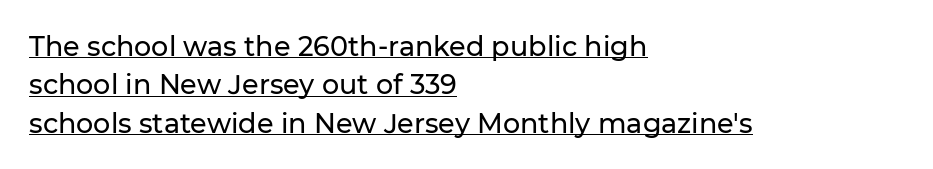
The image shows 27 px text type, upright; set left-aligned, normal line spacing (1.42x), normal letter spacing, underlined.
